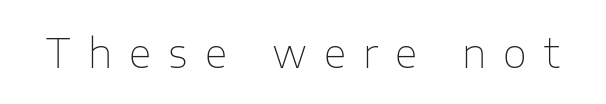
Q: Is the text bold? A: No.
Q: Is the text italic (slanted)? A: No, it is upright.
Q: Is the typeface a serif or a sans-serif typeface? A: Sans-serif.
Q: Is the text underlined? A: No.
Q: Is the spacing between letters normal or unusually wide? A: Unusually wide.
Q: Width (condensed, normal, or wide)? A: Normal.
Q: Stroke contrast? A: Low.
Q: x-height? A: Medium.
Q: Monospaced? A: No.
